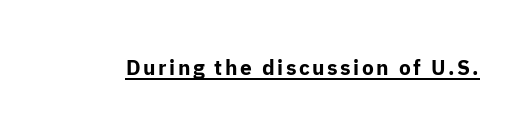
Do the letters lean? They stand straight. Compared with an ordinary text face, these strokes are far heavier — a full bold. Emphasis is given by a line drawn under the lettering.
